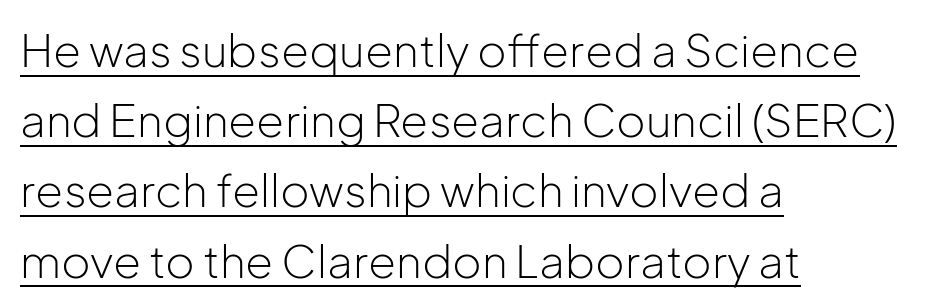
The image shows 45 px light sans-serif type, upright; set left-aligned, normal line spacing (1.56x), normal letter spacing, underlined; low stroke contrast and a medium x-height.
